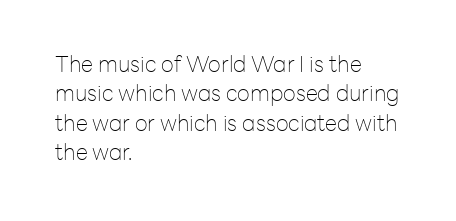
The image shows 22 px text type, upright; set left-aligned, normal line spacing (1.33x), normal letter spacing, not underlined.
